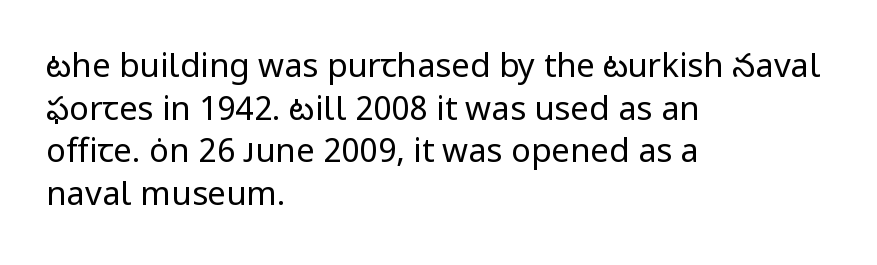
Q: Is the text bold? A: No.
Q: Is the text italic (slanted)? A: No, it is upright.
Q: Is the typeface a serif or a sans-serif typeface? A: Sans-serif.
Q: Is the text underlined? A: No.
Q: How is the paragraph aligned? A: Left-aligned.
Q: Is the spacing between letters normal or unusually wide? A: Normal.
Q: Is the spacing between lines tight, normal or loose? A: Normal.
Q: Width (condensed, normal, or wide)? A: Normal.
Q: Stroke contrast? A: Low.
Q: x-height? A: Medium.
Q: Monospaced? A: No.
